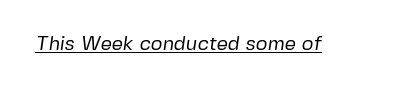
The image shows 20 px text type; set normal letter spacing, underlined.
